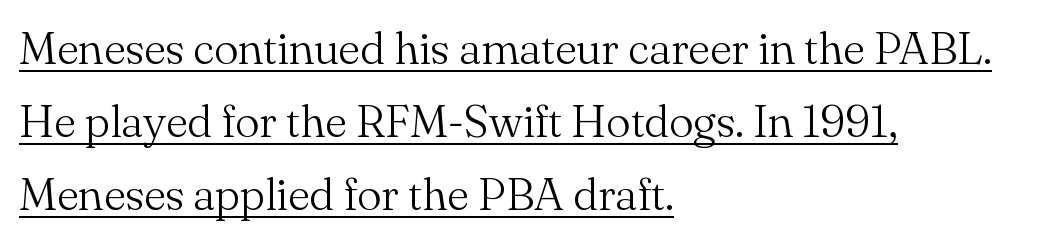
{"serif": "yes", "italic": "no", "bold": "no", "weight": "light", "width": "normal", "stroke_contrast": "medium", "x_height": "small", "monospaced": "no", "underline": "yes", "align": "left", "line_spacing": "normal", "line_spacing_ratio": 1.59, "letter_spacing": "normal", "letter_spacing_em": 0.0, "glyph_px": 46}
